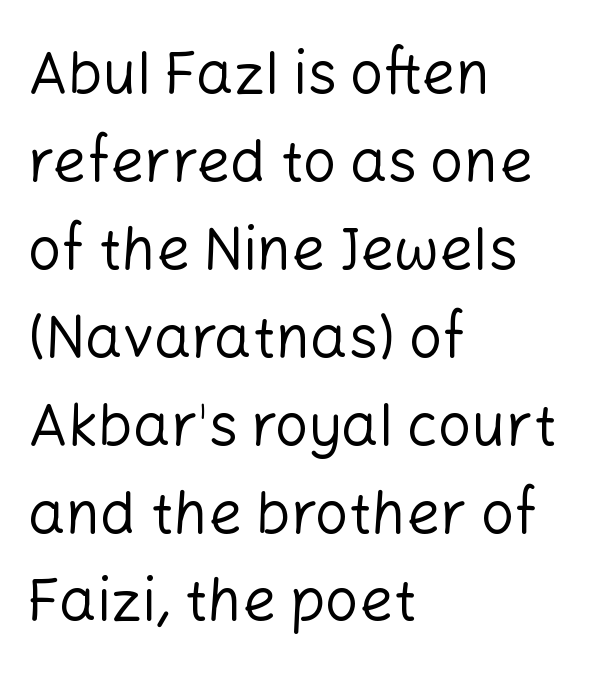
Posture: upright roman. Proportional: the letters do not fall into vertical columns. The passage shown is typeset with a sans-serif family. Horizontal bands of white between lines are of average thickness.
